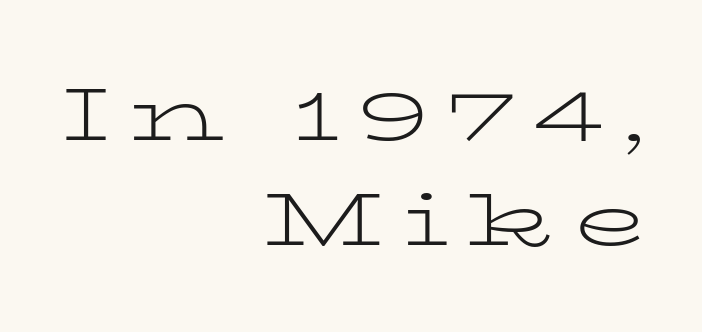
Q: Is the text bold? A: No.
Q: Is the text italic (slanted)? A: No, it is upright.
Q: Is the typeface a serif or a sans-serif typeface? A: Serif.
Q: Is the text underlined? A: No.
Q: How is the paragraph aligned? A: Right-aligned.
Q: Is the spacing between letters normal or unusually wide? A: Unusually wide.
Q: Is the spacing between lines tight, normal or loose? A: Normal.
Q: Width (condensed, normal, or wide)? A: Wide.
Q: Stroke contrast? A: Low.
Q: x-height? A: Medium.
Q: Monospaced? A: No.
